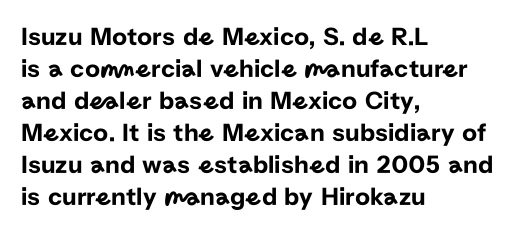
Q: Is the text italic (slanted)? A: No, it is upright.
Q: Is the text underlined? A: No.
Q: How is the paragraph aligned? A: Left-aligned.
Q: Is the spacing between letters normal or unusually wide? A: Normal.
